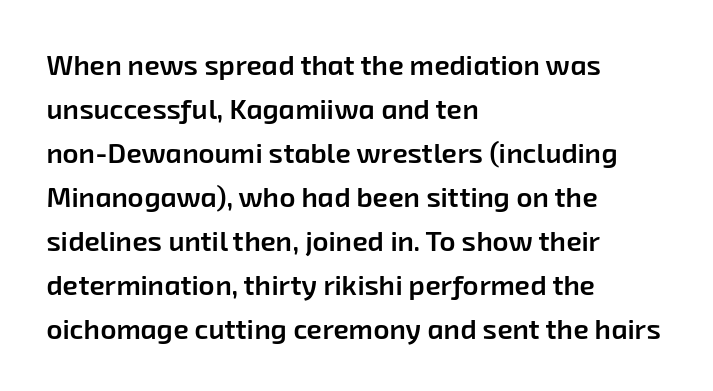
Q: Is the text bold? A: Semi-bold.
Q: Is the typeface a serif or a sans-serif typeface? A: Sans-serif.
Q: Is the text underlined? A: No.
Q: How is the paragraph aligned? A: Left-aligned.
Q: Is the spacing between letters normal or unusually wide? A: Normal.
Q: Is the spacing between lines tight, normal or loose? A: Normal.
Q: Width (condensed, normal, or wide)? A: Normal.
Q: Stroke contrast? A: Low.
Q: x-height? A: Medium.
Q: Monospaced? A: No.
